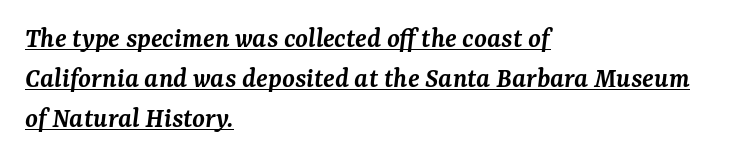
Q: Is the text bold? A: Semi-bold.
Q: Is the text italic (slanted)? A: Yes, it leans right by about 7 degrees.
Q: Is the typeface a serif or a sans-serif typeface? A: Serif.
Q: Is the text underlined? A: Yes.
Q: How is the paragraph aligned? A: Left-aligned.
Q: Is the spacing between letters normal or unusually wide? A: Normal.
Q: Is the spacing between lines tight, normal or loose? A: Normal.
Q: Width (condensed, normal, or wide)? A: Normal.
Q: Stroke contrast? A: Medium.
Q: x-height? A: Medium.
Q: Monospaced? A: No.
